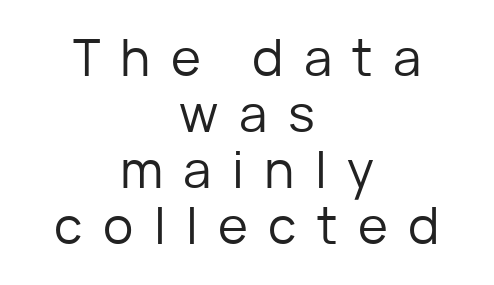
Q: Is the text bold? A: No.
Q: Is the text italic (slanted)? A: No, it is upright.
Q: Is the typeface a serif or a sans-serif typeface? A: Sans-serif.
Q: Is the text underlined? A: No.
Q: How is the paragraph aligned? A: Centered.
Q: Is the spacing between letters normal or unusually wide? A: Unusually wide.
Q: Is the spacing between lines tight, normal or loose? A: Tight.
Q: Width (condensed, normal, or wide)? A: Normal.
Q: Stroke contrast? A: Low.
Q: x-height? A: Medium.
Q: Monospaced? A: No.
